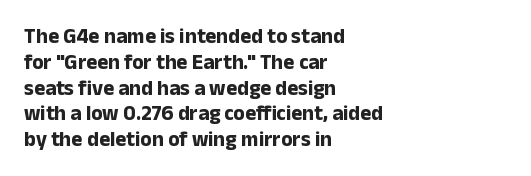
The letters stand upright; this is a roman face. Every row of glyphs begins at an identical x-position on the left. Between one letter and the next there's only the usual sliver of space. Caption: bold face, heavy strokes.
